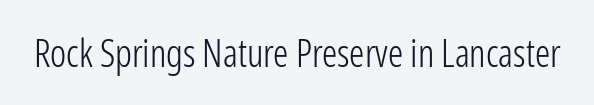
Q: Is the text bold? A: No.
Q: Is the text italic (slanted)? A: No, it is upright.
Q: Is the typeface a serif or a sans-serif typeface? A: Sans-serif.
Q: Is the text underlined? A: No.
Q: Is the spacing between letters normal or unusually wide? A: Normal.
Q: Width (condensed, normal, or wide)? A: Condensed.
Q: Stroke contrast? A: Low.
Q: x-height? A: Medium.
Q: Monospaced? A: No.
